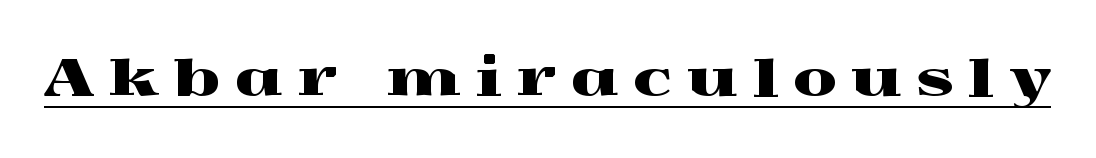
Q: Is the text italic (slanted)? A: No, it is upright.
Q: Is the typeface a serif or a sans-serif typeface? A: Serif.
Q: Is the text underlined? A: Yes.
Q: Is the spacing between letters normal or unusually wide? A: Unusually wide.
Q: Width (condensed, normal, or wide)? A: Wide.
Q: x-height? A: Medium.
Q: Monospaced? A: No.
